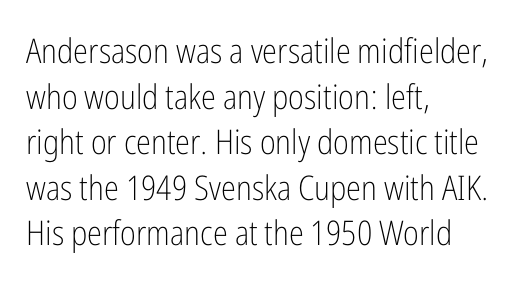
Q: Is the text bold? A: No.
Q: Is the text italic (slanted)? A: No, it is upright.
Q: Is the typeface a serif or a sans-serif typeface? A: Sans-serif.
Q: Is the text underlined? A: No.
Q: How is the paragraph aligned? A: Left-aligned.
Q: Is the spacing between letters normal or unusually wide? A: Normal.
Q: Is the spacing between lines tight, normal or loose? A: Normal.
Q: Width (condensed, normal, or wide)? A: Condensed.
Q: Stroke contrast? A: Low.
Q: x-height? A: Medium.
Q: Monospaced? A: No.
